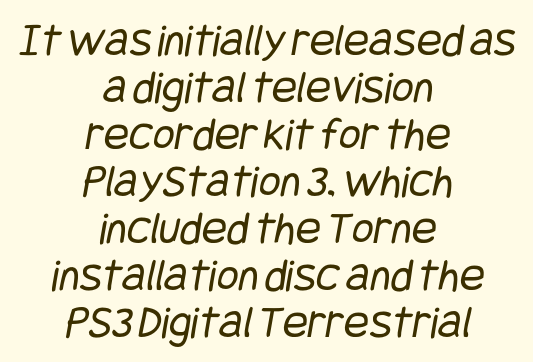
{"serif": "no", "bold": "no", "weight": "regular", "width": "condensed", "stroke_contrast": "low", "x_height": "large", "underline": "no", "align": "center", "line_spacing": "tight", "line_spacing_ratio": 1.0, "letter_spacing": "normal", "letter_spacing_em": 0.0, "glyph_px": 47}
